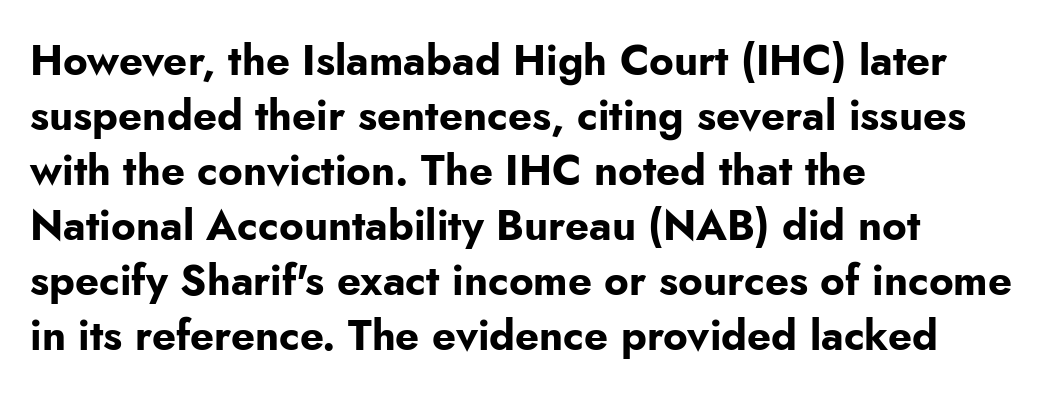
{"serif": "no", "italic": "no", "bold": "yes", "weight": "bold", "width": "normal", "stroke_contrast": "low", "x_height": "small", "monospaced": "no", "underline": "no", "align": "left", "line_spacing": "normal", "line_spacing_ratio": 1.31, "letter_spacing": "normal", "letter_spacing_em": 0.0, "glyph_px": 42}
